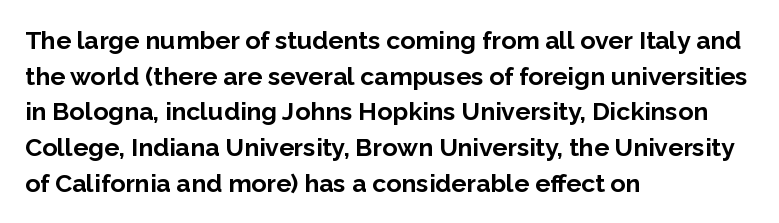
{"italic": "no", "bold": "yes", "underline": "no", "align": "left", "line_spacing": "normal", "line_spacing_ratio": 1.43, "letter_spacing": "normal", "letter_spacing_em": 0.0, "glyph_px": 25}
